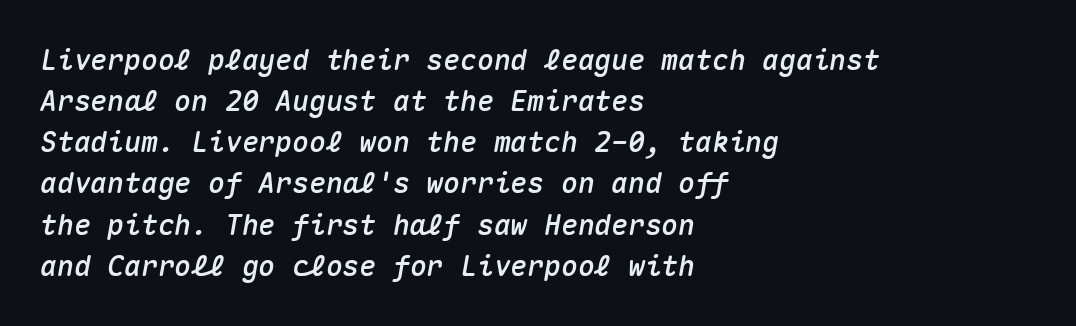
{"italic": "yes", "lean": "right", "slant_degrees": 10, "width": "normal", "stroke_contrast": "medium", "x_height": "medium", "monospaced": "yes", "underline": "no", "align": "left", "line_spacing": "normal", "line_spacing_ratio": 1.47, "letter_spacing": "normal", "letter_spacing_em": 0.0, "glyph_px": 28}
